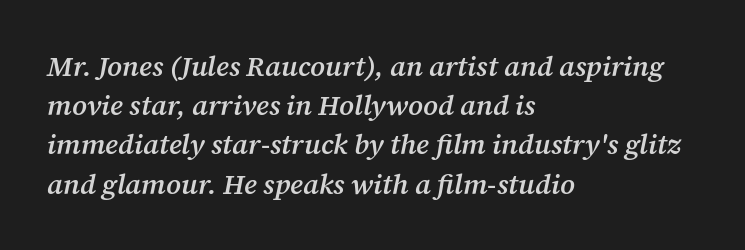
Is this a fixed-width face? No — the glyphs have proportional, varying widths. Default kerning and tracking; the words read as compact shapes. All the whitespace from short lines collects on the right. Bold? Not quite — semibold, heavier than regular but stopping short.
